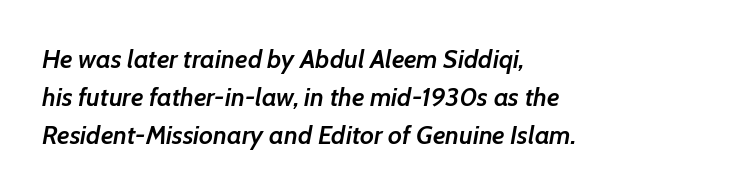
The space beneath each line is pristine and unruled. Every character sits at an angle, as italics do. Here the glyphs are tracked normally, forming tight word shapes. The sample has been set in demibold, a notch under bold. In terms of leading, this rendering sits right in the middle. If you drew a ruler down the left edge, every line would touch it.
